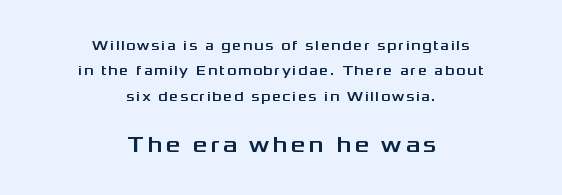
Caption: multi-line text, centered on the measure. The foot of each line stays bare and open. Larger block? The one below; the one above is distinctly smaller. Notice how the stems are strictly vertical — no italics here.
